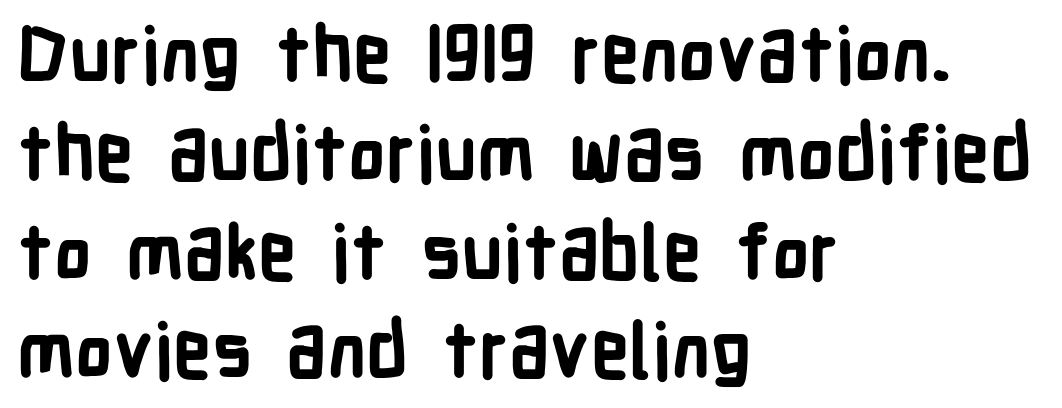
The image shows 76 px bold, condensed sans-serif type, upright; set left-aligned, normal line spacing (1.3x), normal letter spacing, not underlined; low stroke contrast and a medium x-height.
